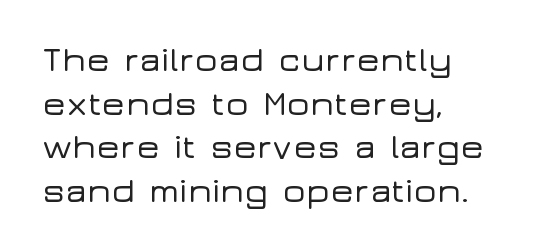
Which margin do the lines hug? The left one — the right edge is uneven. Italic: no, the glyphs are upright roman. The strip under each line holds only bare page. The leading is moderate, giving the passage an even texture.
